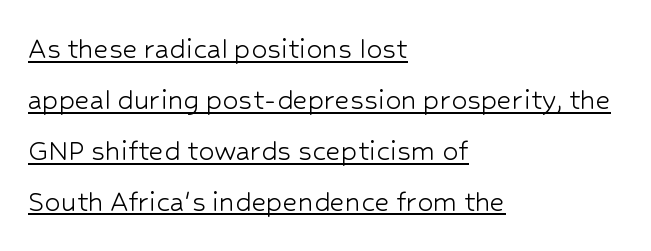
The image shows 32 px light sans-serif type, upright; set left-aligned, normal line spacing (1.59x), normal letter spacing, underlined; low stroke contrast and a medium x-height.
